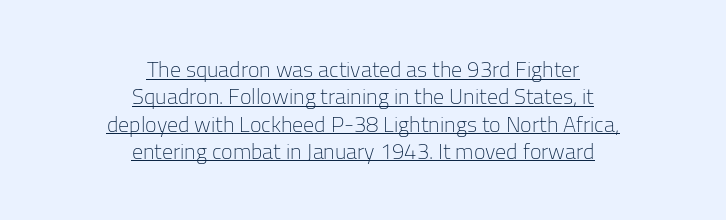
Weight: regular or lighter. Nope, not italic — everything's standing straight. The letters sit at their default tracking, neither squeezed nor spread. Centered paragraph, ragged on both sides. The typesetter has applied underlining to the passage shown.
